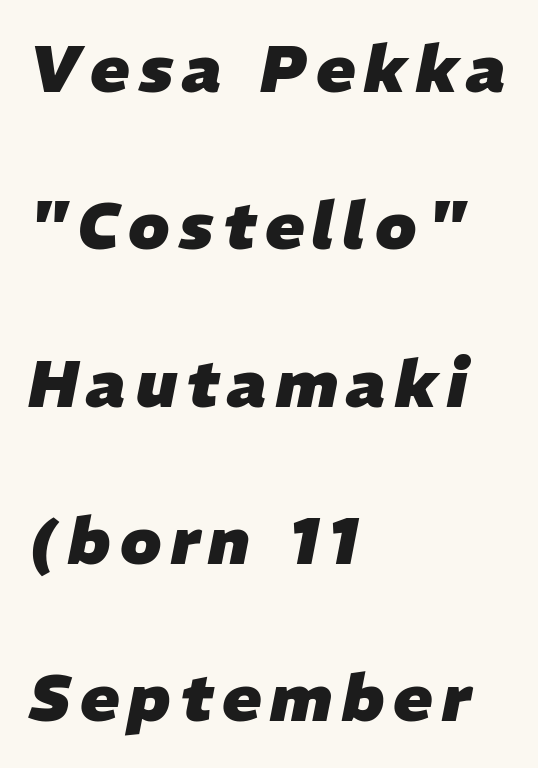
Weight: bold. Posture: slanted. The space between consecutive lines is lavish. The zone under the glyphs is completely vacant.
